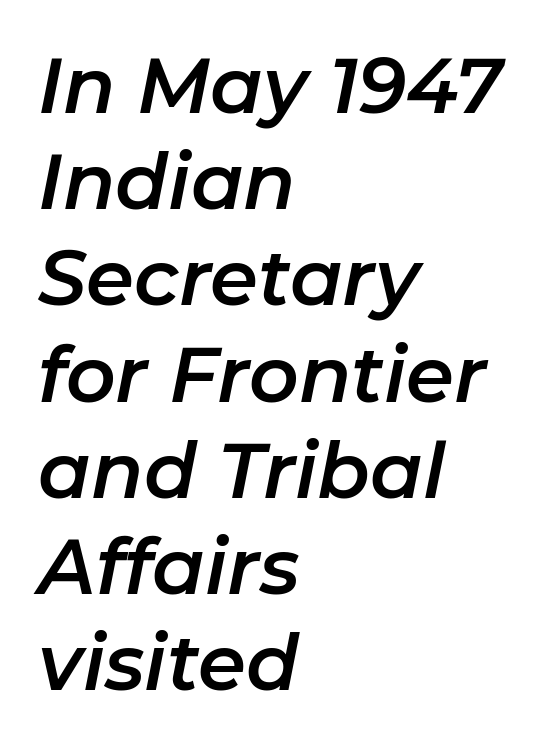
The image shows 77 px text type, italic (leaning right); set left-aligned, normal line spacing (1.25x), normal letter spacing, not underlined; low stroke contrast and a medium x-height.
